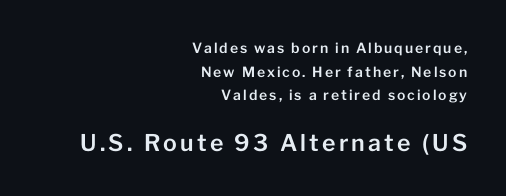
Q: Is the text italic (slanted)? A: No, it is upright.
Q: Is the text underlined? A: No.
Q: How is the paragraph aligned? A: Right-aligned.
Q: Is the spacing between lines tight, normal or loose? A: Normal.
Q: Which block of text is set in a larger size, the first (top) or the second (bottom)? A: The second (bottom) one.
